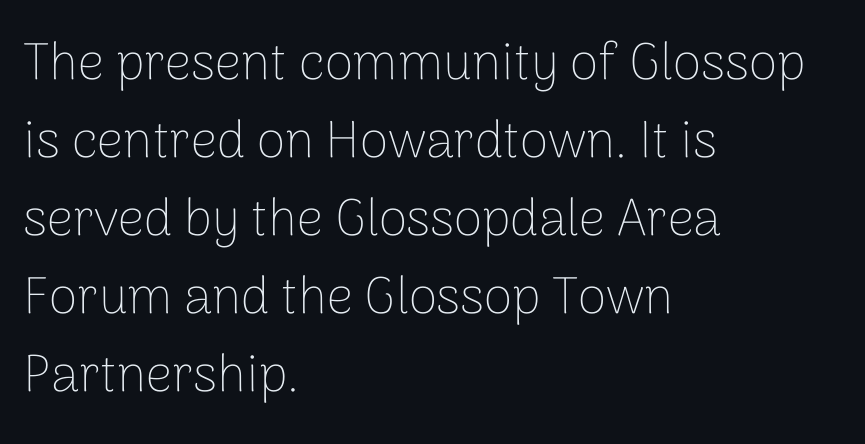
{"serif": "no", "italic": "no", "bold": "no", "weight": "thin", "width": "normal", "stroke_contrast": "low", "x_height": "medium", "monospaced": "no", "underline": "no", "align": "left", "line_spacing": "normal", "line_spacing_ratio": 1.5, "letter_spacing": "normal", "letter_spacing_em": 0.0, "glyph_px": 52}
